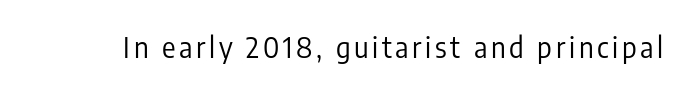
The image shows 28 px regular-weight, condensed sans-serif type, upright; set not underlined; low stroke contrast and a medium x-height.
